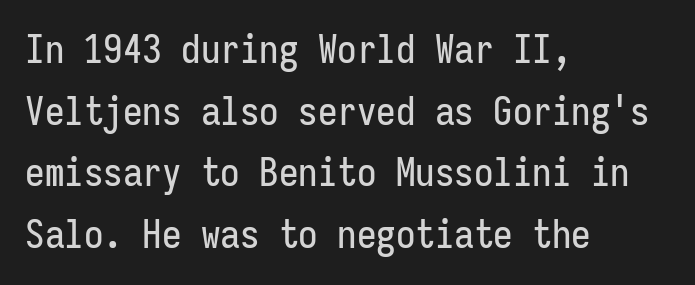
If you measured baseline to baseline, you'd find a middling distance. A roman cut, with each character standing at attention. Casual observation: everything's shoved over to the left. Decoration check: the copy has no underline. Note: no serifs on the glyphs. Fixed-width glyphs throughout — classic coding-font behaviour.
